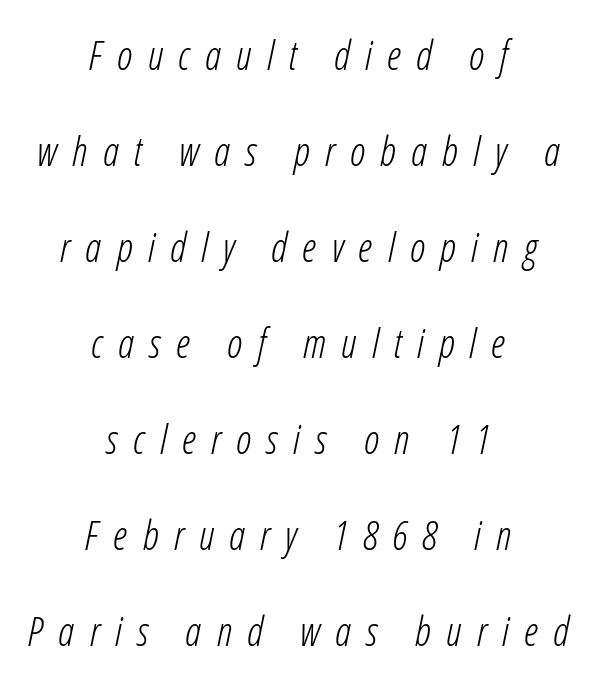
Q: Is the text bold? A: No.
Q: Is the text italic (slanted)? A: Yes, it leans right by about 12 degrees.
Q: Is the text underlined? A: No.
Q: How is the paragraph aligned? A: Centered.
Q: Is the spacing between letters normal or unusually wide? A: Unusually wide.
Q: Is the spacing between lines tight, normal or loose? A: Loose.
Q: Width (condensed, normal, or wide)? A: Condensed.
Q: Stroke contrast? A: Low.
Q: x-height? A: Medium.
Q: Monospaced? A: No.
